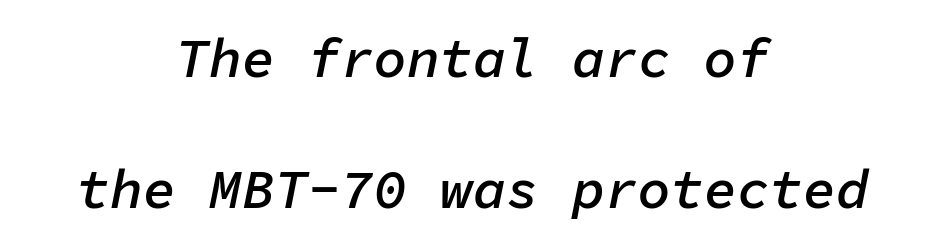
Words appear dense and cohesive because spacing is normal. Here the designer chose a console-style face with uniform glyph widths. The specimen omits any rule beneath the text block's lines. Neither beginnings nor endings align; midpoints do. Successive baselines arrive slowly, with a big drop between each. A semibold gives these letters moderate extra thickness, short of bold.
